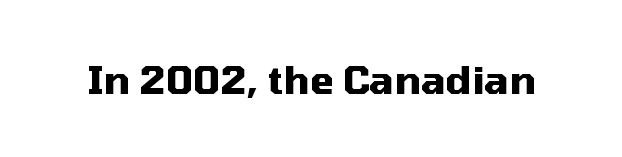
The image shows 39 px heavy sans-serif type, upright; set normal letter spacing, not underlined; medium stroke contrast and a medium x-height.
